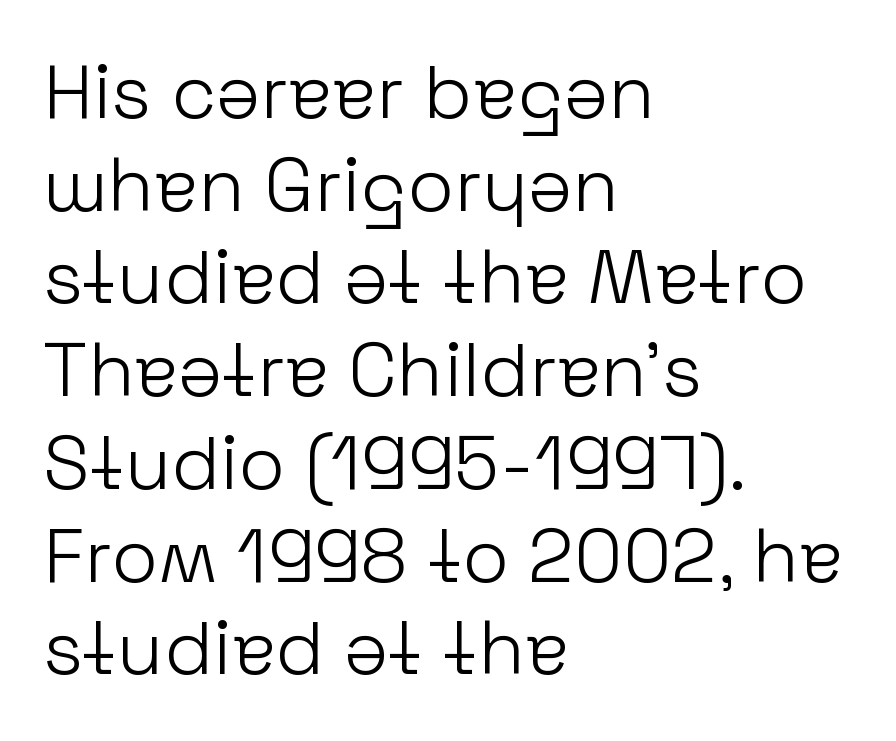
Q: Is the text bold? A: No.
Q: Is the text italic (slanted)? A: No, it is upright.
Q: Is the typeface a serif or a sans-serif typeface? A: Sans-serif.
Q: Is the text underlined? A: No.
Q: How is the paragraph aligned? A: Left-aligned.
Q: Is the spacing between letters normal or unusually wide? A: Normal.
Q: Width (condensed, normal, or wide)? A: Normal.
Q: Stroke contrast? A: Low.
Q: x-height? A: Medium.
Q: Monospaced? A: No.
